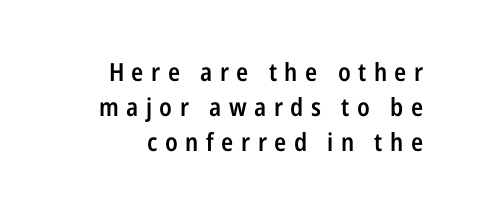
The lines sit at an ordinary, default distance from one another. These lines were composed using upright roman letters. Decoration check: the copy has no underline. In terms of weight, the rendering is demibold, just under bold. Short note: letters widely spaced.
